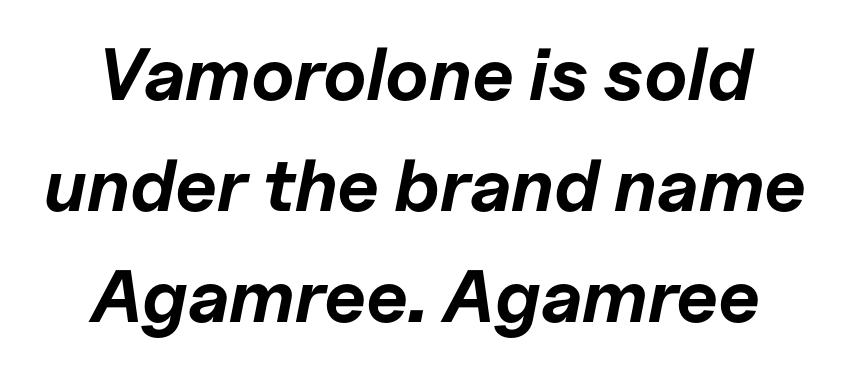
{"italic": "yes", "lean": "right", "slant_degrees": 11, "bold": "yes", "weight": "bold", "width": "normal", "stroke_contrast": "low", "x_height": "medium", "monospaced": "no", "underline": "no", "align": "center", "line_spacing": "normal", "line_spacing_ratio": 1.5, "letter_spacing": "normal", "letter_spacing_em": 0.0, "glyph_px": 74}
